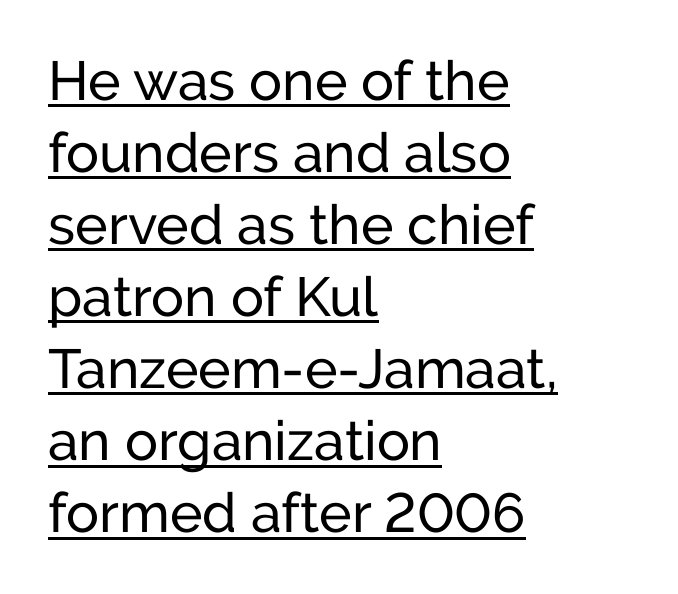
The image shows 55 px regular-weight sans-serif type, upright; set left-aligned, normal line spacing (1.31x), normal letter spacing, underlined; low stroke contrast and a medium x-height.
